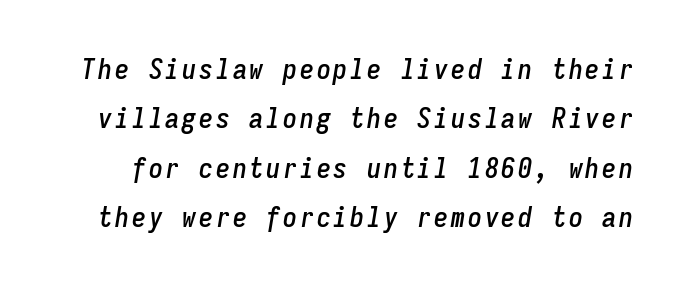
You can tell it's italic because the verticals aren't actually vertical. Each letter, wide or thin by design, is forced into the same width here. Just letters on the line, the space beneath them empty.
